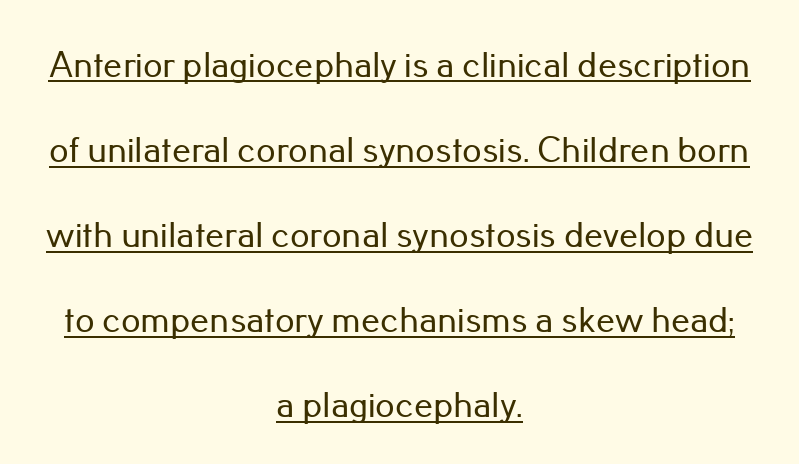
Q: Is the text italic (slanted)? A: No, it is upright.
Q: Is the typeface a serif or a sans-serif typeface? A: Sans-serif.
Q: Is the text underlined? A: Yes.
Q: How is the paragraph aligned? A: Centered.
Q: Is the spacing between letters normal or unusually wide? A: Normal.
Q: Is the spacing between lines tight, normal or loose? A: Loose.
Q: Width (condensed, normal, or wide)? A: Normal.
Q: Stroke contrast? A: Low.
Q: x-height? A: Small.
Q: Monospaced? A: No.
